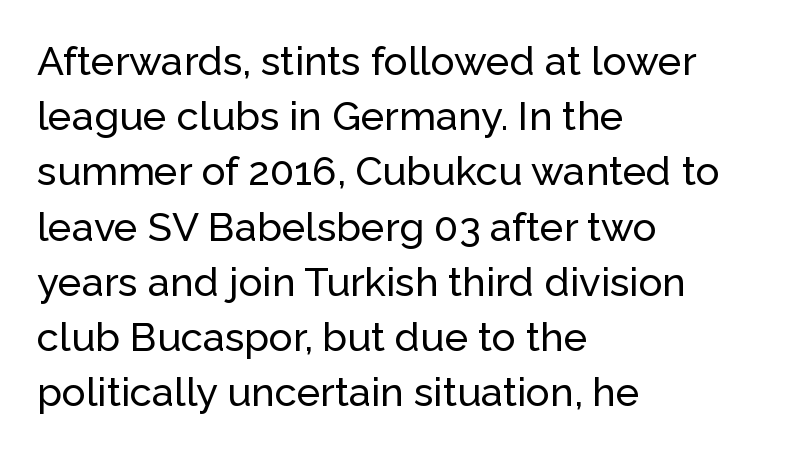
Q: Is the text italic (slanted)? A: No, it is upright.
Q: Is the typeface a serif or a sans-serif typeface? A: Sans-serif.
Q: Is the text underlined? A: No.
Q: How is the paragraph aligned? A: Left-aligned.
Q: Is the spacing between letters normal or unusually wide? A: Normal.
Q: Is the spacing between lines tight, normal or loose? A: Normal.
Q: Width (condensed, normal, or wide)? A: Normal.
Q: Stroke contrast? A: Low.
Q: x-height? A: Medium.
Q: Monospaced? A: No.
